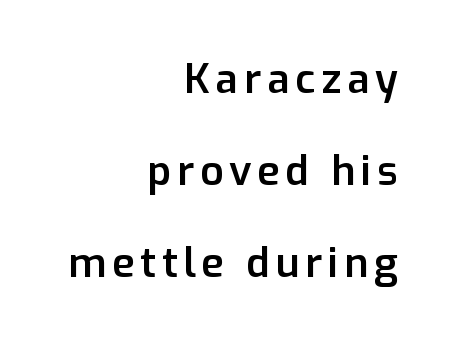
Q: Is the text bold? A: Semi-bold.
Q: Is the text italic (slanted)? A: No, it is upright.
Q: Is the typeface a serif or a sans-serif typeface? A: Sans-serif.
Q: Is the text underlined? A: No.
Q: How is the paragraph aligned? A: Right-aligned.
Q: Is the spacing between lines tight, normal or loose? A: Loose.
Q: Width (condensed, normal, or wide)? A: Normal.
Q: Stroke contrast? A: Low.
Q: x-height? A: Medium.
Q: Monospaced? A: No.
